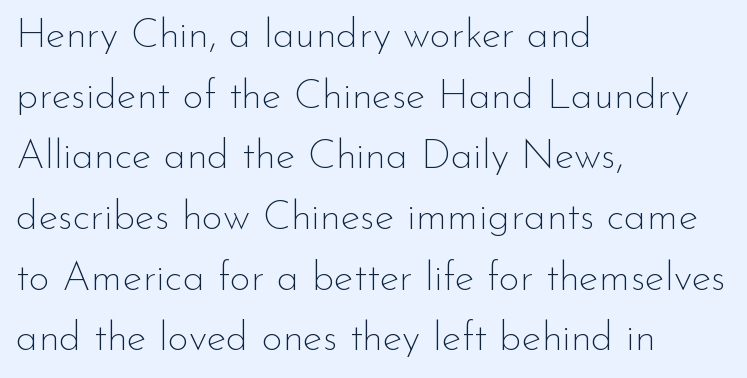
The image shows 41 px thin sans-serif type, upright; set left-aligned, normal line spacing (1.48x), normal letter spacing, not underlined; low stroke contrast and a small x-height.
